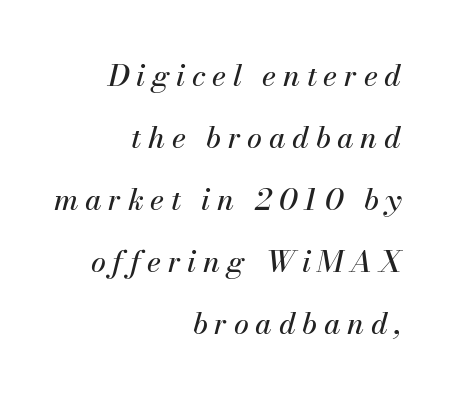
Q: Is the text italic (slanted)? A: Yes, it leans right by about 13 degrees.
Q: Is the text underlined? A: No.
Q: How is the paragraph aligned? A: Right-aligned.
Q: Is the spacing between letters normal or unusually wide? A: Unusually wide.
Q: Is the spacing between lines tight, normal or loose? A: Loose.
Q: Width (condensed, normal, or wide)? A: Normal.
Q: Stroke contrast? A: Medium.
Q: x-height? A: Small.
Q: Monospaced? A: No.
